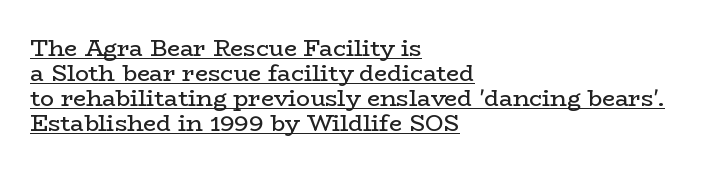
The lettering stays uniformly vertical, giving the passage a roman look. Underlining? Definitely there. The line texture is even and compact thanks to regular tracking. Does the copy run flush right? No — it runs flush left.
